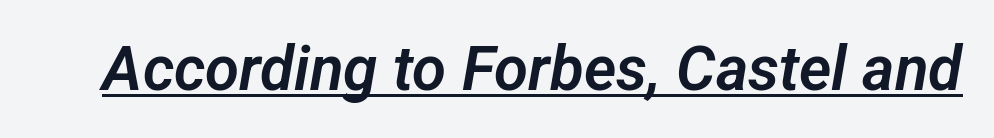
{"serif": "no", "width": "normal", "stroke_contrast": "low", "x_height": "medium", "monospaced": "no", "underline": "yes", "letter_spacing": "normal", "letter_spacing_em": 0.0, "glyph_px": 62}
